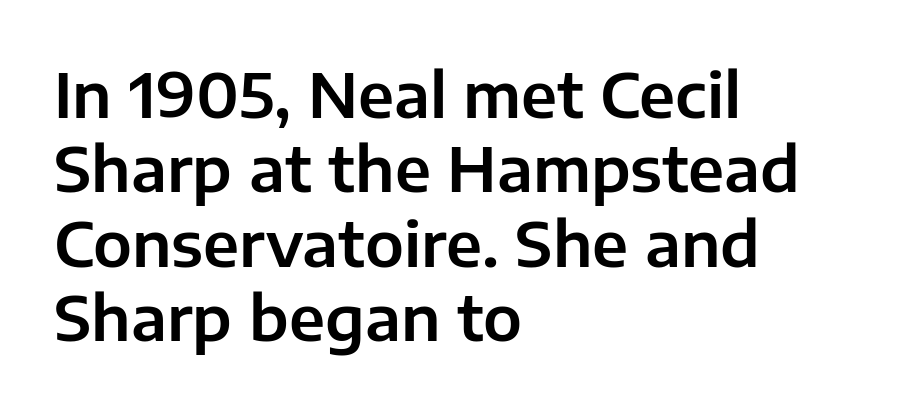
Q: Is the text italic (slanted)? A: No, it is upright.
Q: Is the typeface a serif or a sans-serif typeface? A: Sans-serif.
Q: Is the text underlined? A: No.
Q: How is the paragraph aligned? A: Left-aligned.
Q: Is the spacing between letters normal or unusually wide? A: Normal.
Q: Width (condensed, normal, or wide)? A: Normal.
Q: Stroke contrast? A: Low.
Q: x-height? A: Medium.
Q: Monospaced? A: No.
